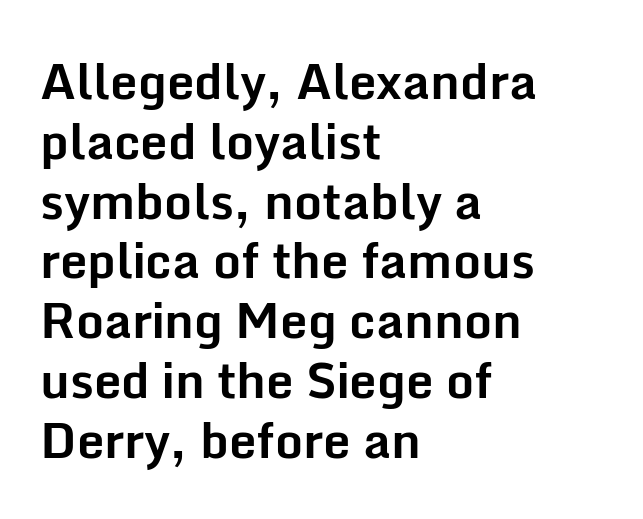
The image shows 49 px bold sans-serif type, upright; set left-aligned, line spacing 1.22x, normal letter spacing, not underlined; low stroke contrast and a medium x-height.
